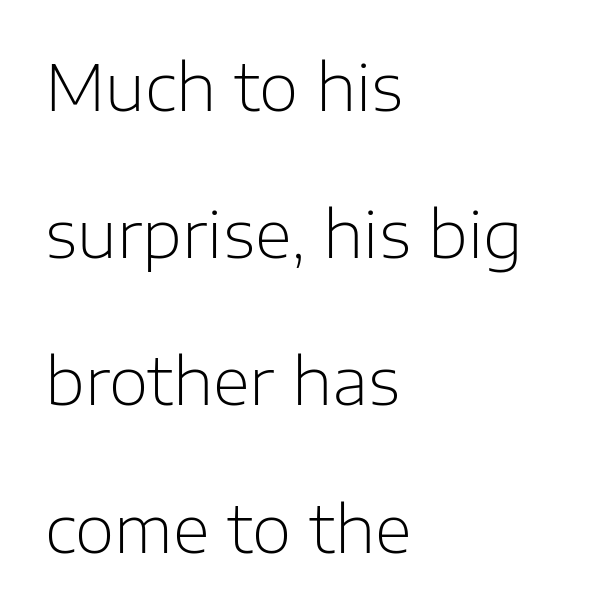
The typeface chosen for these lines omits serifs. No word sits above an underline. This sample has the flowing, uneven cadence of proportional lettering. The paragraph has a hard left edge and a soft right edge. This sample trades compactness for vertical openness between lines. The letters sit at their default tracking, neither squeezed nor spread.
